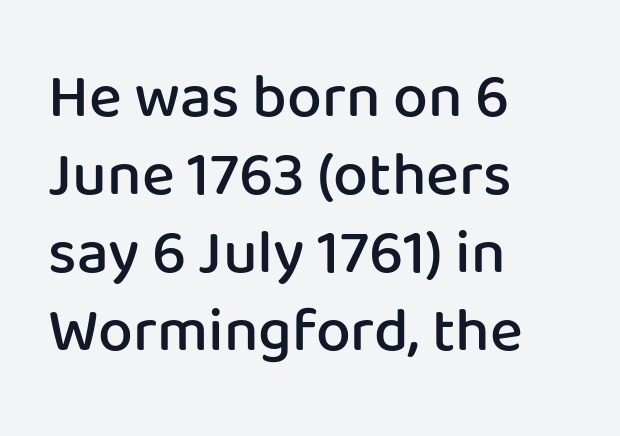
Q: Is the text bold? A: Semi-bold.
Q: Is the text italic (slanted)? A: No, it is upright.
Q: Is the typeface a serif or a sans-serif typeface? A: Sans-serif.
Q: Is the text underlined? A: No.
Q: How is the paragraph aligned? A: Left-aligned.
Q: Is the spacing between letters normal or unusually wide? A: Normal.
Q: Is the spacing between lines tight, normal or loose? A: Normal.
Q: Width (condensed, normal, or wide)? A: Normal.
Q: Stroke contrast? A: Low.
Q: x-height? A: Medium.
Q: Monospaced? A: No.
